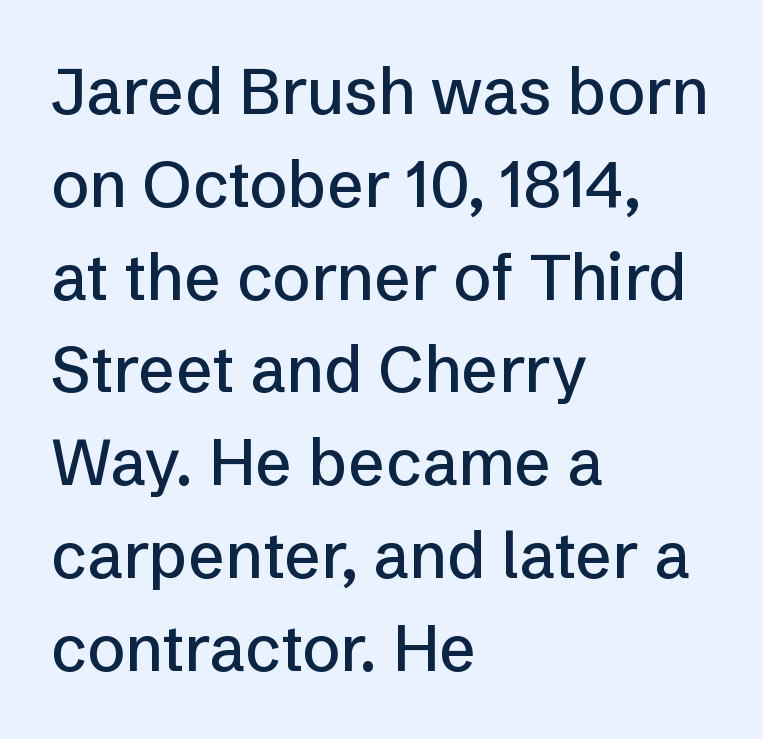
Q: Is the text italic (slanted)? A: No, it is upright.
Q: Is the typeface a serif or a sans-serif typeface? A: Sans-serif.
Q: Is the text underlined? A: No.
Q: How is the paragraph aligned? A: Left-aligned.
Q: Is the spacing between letters normal or unusually wide? A: Normal.
Q: Is the spacing between lines tight, normal or loose? A: Normal.
Q: Width (condensed, normal, or wide)? A: Normal.
Q: Stroke contrast? A: Low.
Q: x-height? A: Medium.
Q: Monospaced? A: No.
